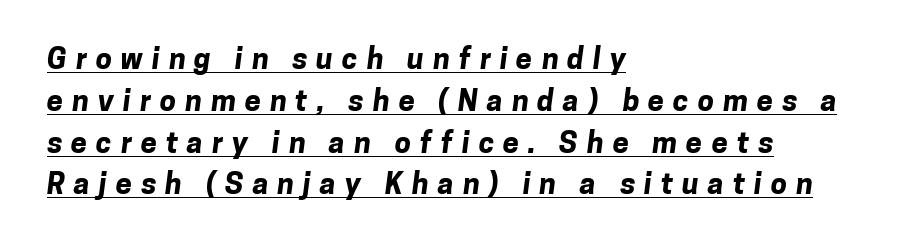
The lines are quadded left. The specimen includes a rule beneath the text block's lines. A typesetter would call this proportional, since set widths differ per character. The passage shown has open, widely tracked lettering throughout.
